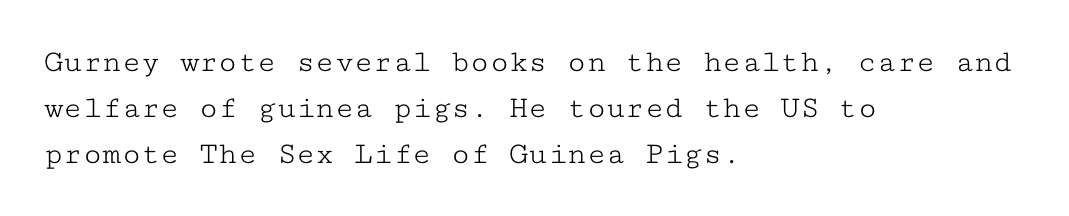
Q: Is the text bold? A: No.
Q: Is the text italic (slanted)? A: No, it is upright.
Q: Is the typeface a serif or a sans-serif typeface? A: Serif.
Q: Is the text underlined? A: No.
Q: How is the paragraph aligned? A: Left-aligned.
Q: Is the spacing between letters normal or unusually wide? A: Normal.
Q: Is the spacing between lines tight, normal or loose? A: Normal.
Q: Width (condensed, normal, or wide)? A: Wide.
Q: Stroke contrast? A: Low.
Q: x-height? A: Medium.
Q: Monospaced? A: Yes.
